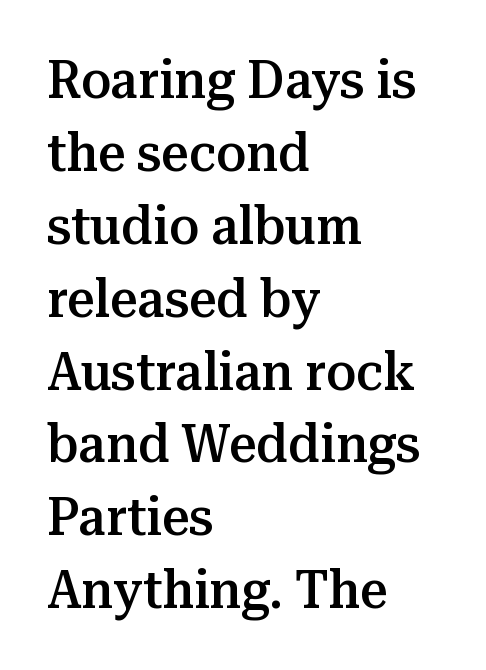
Q: Is the text bold? A: Semi-bold.
Q: Is the text italic (slanted)? A: No, it is upright.
Q: Is the typeface a serif or a sans-serif typeface? A: Serif.
Q: Is the text underlined? A: No.
Q: How is the paragraph aligned? A: Left-aligned.
Q: Is the spacing between letters normal or unusually wide? A: Normal.
Q: Is the spacing between lines tight, normal or loose? A: Normal.
Q: Width (condensed, normal, or wide)? A: Normal.
Q: Stroke contrast? A: Medium.
Q: x-height? A: Medium.
Q: Monospaced? A: No.
